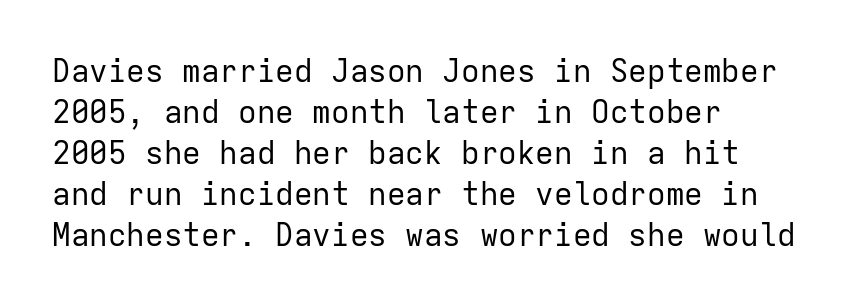
The line-height multiplier appears to be the usual default. Monospaced: the letters line up in strict vertical columns. The gap between lines stays unmarked. Vertical strokes here are truly vertical. Observe the ordinary spacing: letters are neighbours, not strangers.
